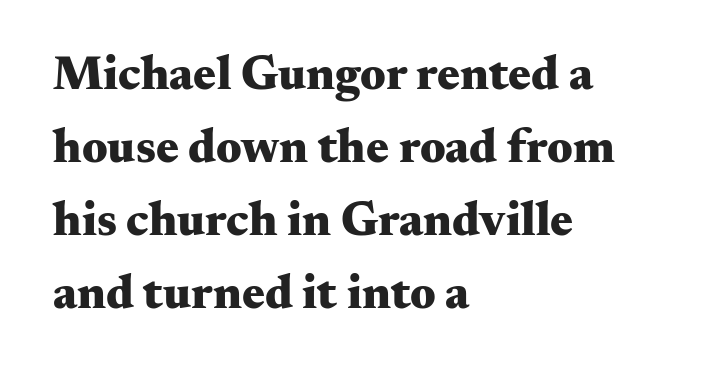
Q: Is the text bold? A: Yes.
Q: Is the text italic (slanted)? A: No, it is upright.
Q: Is the typeface a serif or a sans-serif typeface? A: Serif.
Q: Is the text underlined? A: No.
Q: How is the paragraph aligned? A: Left-aligned.
Q: Is the spacing between letters normal or unusually wide? A: Normal.
Q: Is the spacing between lines tight, normal or loose? A: Normal.
Q: Width (condensed, normal, or wide)? A: Wide.
Q: Stroke contrast? A: Medium.
Q: x-height? A: Small.
Q: Monospaced? A: No.
